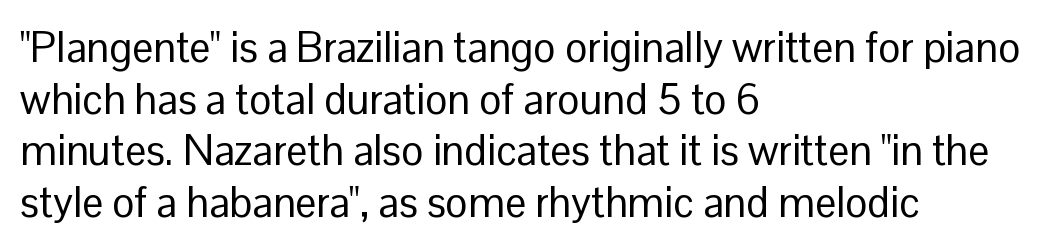
{"serif": "no", "italic": "no", "bold": "no", "weight": "regular", "width": "normal", "stroke_contrast": "low", "x_height": "medium", "monospaced": "no", "underline": "no", "align": "left", "line_spacing_ratio": 1.23, "letter_spacing": "normal", "letter_spacing_em": 0.0, "glyph_px": 42}
